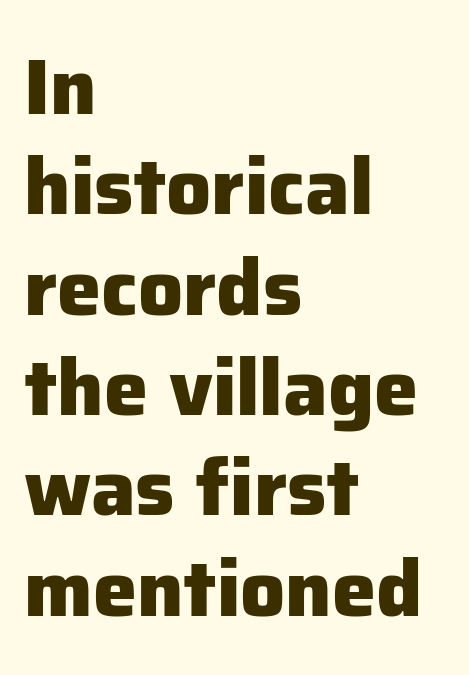
Q: Is the text bold? A: Yes.
Q: Is the text italic (slanted)? A: No, it is upright.
Q: Is the typeface a serif or a sans-serif typeface? A: Sans-serif.
Q: Is the text underlined? A: No.
Q: How is the paragraph aligned? A: Left-aligned.
Q: Is the spacing between letters normal or unusually wide? A: Normal.
Q: Is the spacing between lines tight, normal or loose? A: Normal.
Q: Width (condensed, normal, or wide)? A: Normal.
Q: Stroke contrast? A: Low.
Q: x-height? A: Medium.
Q: Monospaced? A: No.
